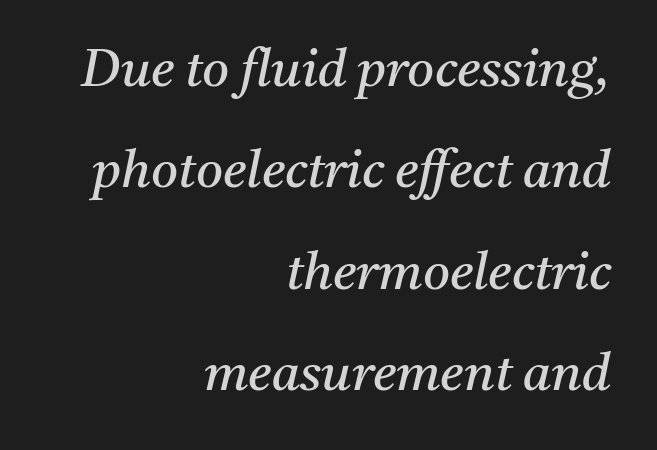
{"serif": "yes", "italic": "yes", "lean": "right", "slant_degrees": 11, "bold": "no", "weight": "regular", "width": "normal", "stroke_contrast": "medium", "x_height": "medium", "monospaced": "no", "underline": "no", "align": "right", "line_spacing": "loose", "line_spacing_ratio": 1.95, "letter_spacing": "normal", "letter_spacing_em": 0.0, "glyph_px": 52}
